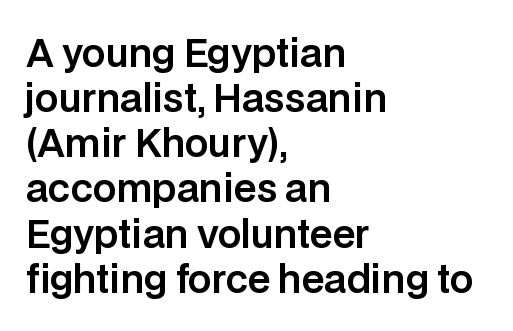
{"serif": "no", "italic": "no", "width": "normal", "stroke_contrast": "low", "x_height": "large", "monospaced": "no", "underline": "no", "align": "left", "line_spacing_ratio": 1.22, "letter_spacing": "normal", "letter_spacing_em": 0.0, "glyph_px": 37}
